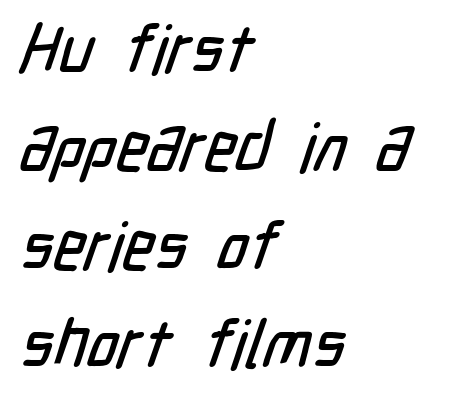
The image shows 67 px condensed sans-serif type; set left-aligned, normal line spacing (1.47x), normal letter spacing, not underlined; low stroke contrast and a medium x-height.
